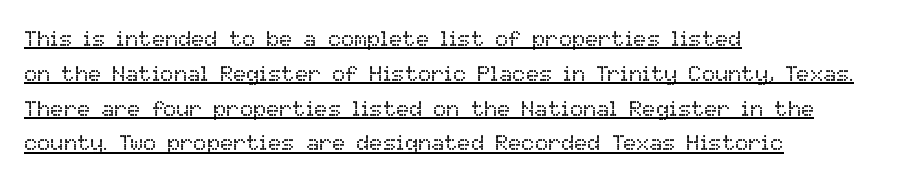
{"italic": "no", "bold": "no", "underline": "yes", "align": "left", "line_spacing": "normal", "line_spacing_ratio": 1.58, "letter_spacing": "normal", "letter_spacing_em": 0.0, "glyph_px": 22}
